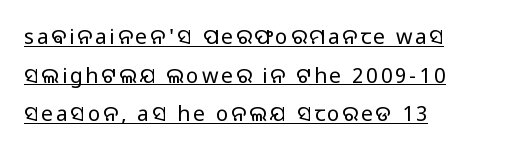
The words here are underlined. Weight: regular or lighter. Italic: no, the glyphs are upright roman. The setting favours the left margin, as ordinary paragraphs usually do.
